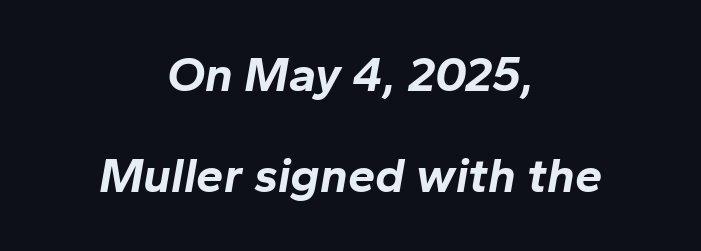
The image shows 49 px bold type, italic (leaning right); set centered, loose line spacing (2.06x), normal letter spacing, not underlined; low stroke contrast and a medium x-height.
